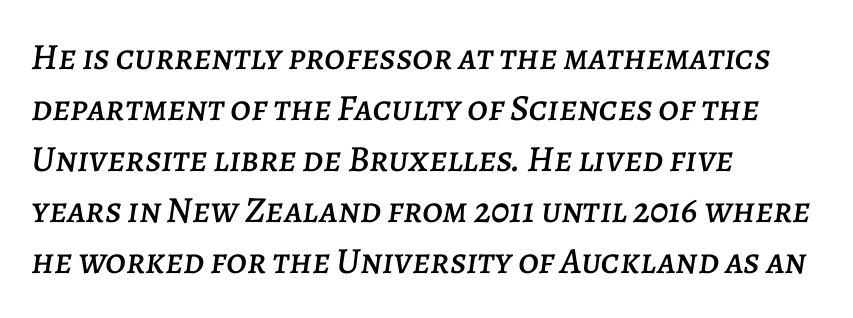
Q: Is the text italic (slanted)? A: Yes, it leans right by about 7 degrees.
Q: Is the text underlined? A: No.
Q: How is the paragraph aligned? A: Left-aligned.
Q: Is the spacing between letters normal or unusually wide? A: Normal.
Q: Is the spacing between lines tight, normal or loose? A: Normal.
Q: Width (condensed, normal, or wide)? A: Normal.
Q: Stroke contrast? A: Low.
Q: x-height? A: Large.
Q: Monospaced? A: No.
